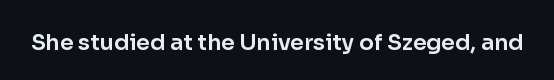
{"italic": "no", "underline": "no", "letter_spacing": "normal", "letter_spacing_em": 0.0, "glyph_px": 22}
